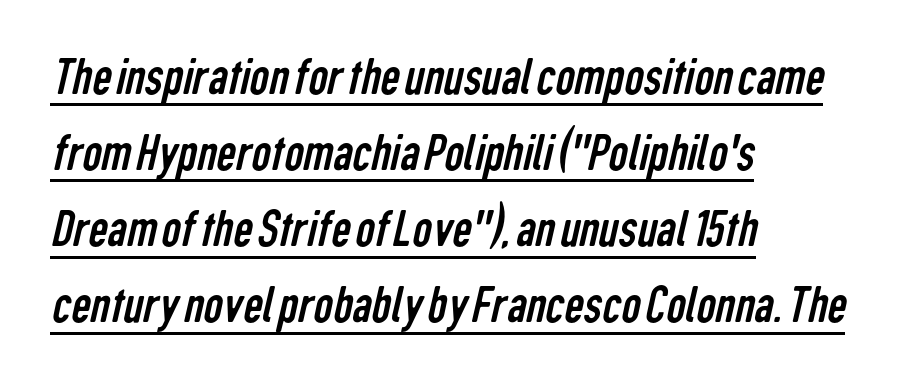
The image shows 54 px regular-weight, condensed sans-serif type; set left-aligned, normal line spacing (1.41x), normal letter spacing, underlined; low stroke contrast and a medium x-height.
